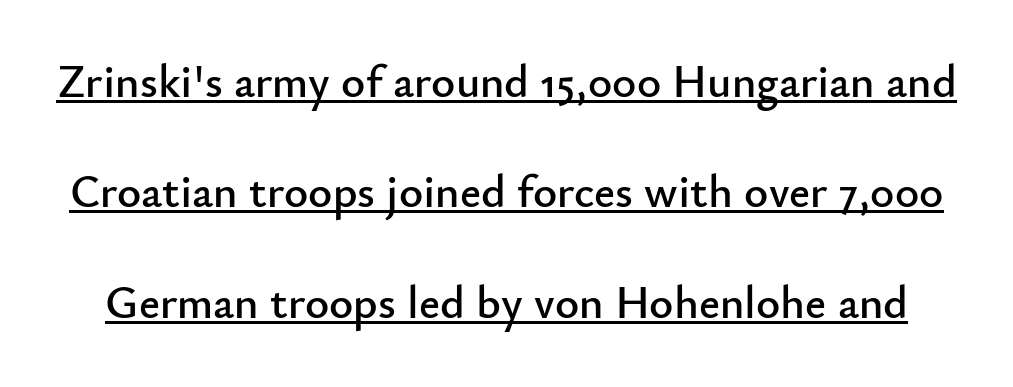
{"serif": "no", "italic": "no", "width": "normal", "stroke_contrast": "low", "x_height": "small", "monospaced": "no", "underline": "yes", "line_spacing": "loose", "line_spacing_ratio": 2.4, "letter_spacing": "normal", "letter_spacing_em": 0.0, "glyph_px": 46}
